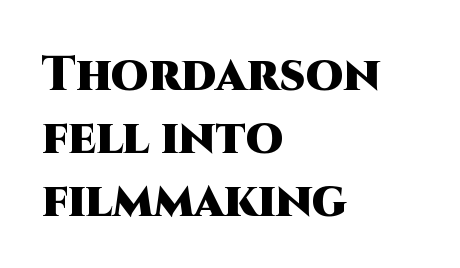
The image shows 48 px heavy sans-serif type, upright; set left-aligned, normal line spacing (1.31x), normal letter spacing, not underlined; high stroke contrast and a large x-height.
